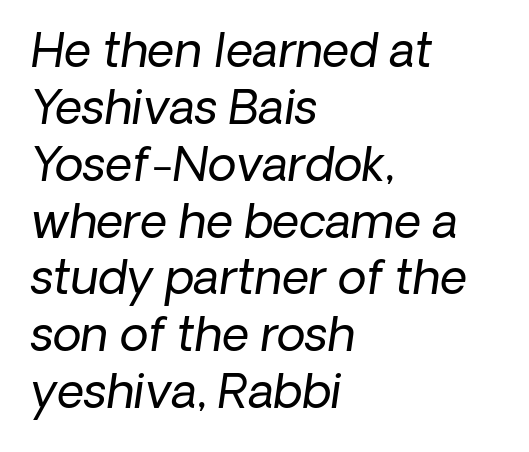
{"serif": "no", "bold": "no", "weight": "regular", "width": "normal", "stroke_contrast": "low", "x_height": "medium", "monospaced": "no", "underline": "no", "align": "left", "line_spacing_ratio": 1.21, "letter_spacing": "normal", "letter_spacing_em": 0.0, "glyph_px": 47}
